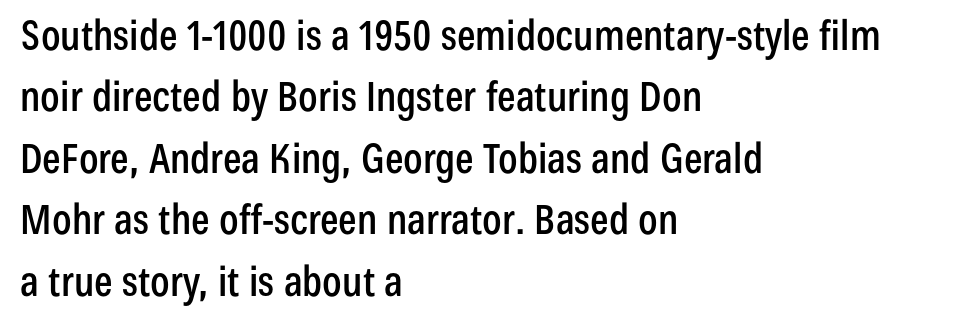
Words float on clear page, feet unadorned. Do the characters align in a grid? No, the font is proportional. Check where the strokes stop: nothing finishes them off — pure sans. Style check: upright.
